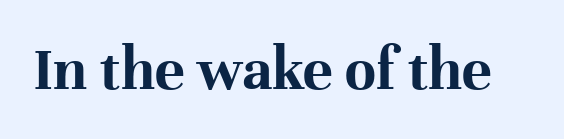
Q: Is the text bold? A: Yes.
Q: Is the text italic (slanted)? A: No, it is upright.
Q: Is the typeface a serif or a sans-serif typeface? A: Serif.
Q: Is the text underlined? A: No.
Q: Is the spacing between letters normal or unusually wide? A: Normal.
Q: Width (condensed, normal, or wide)? A: Normal.
Q: Stroke contrast? A: High.
Q: x-height? A: Medium.
Q: Monospaced? A: No.
